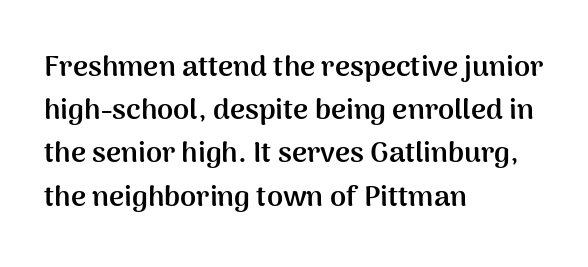
Q: Is the text bold? A: Yes.
Q: Is the text italic (slanted)? A: No, it is upright.
Q: Is the typeface a serif or a sans-serif typeface? A: Sans-serif.
Q: Is the text underlined? A: No.
Q: How is the paragraph aligned? A: Left-aligned.
Q: Is the spacing between letters normal or unusually wide? A: Normal.
Q: Is the spacing between lines tight, normal or loose? A: Normal.
Q: Width (condensed, normal, or wide)? A: Normal.
Q: Stroke contrast? A: Medium.
Q: x-height? A: Medium.
Q: Monospaced? A: No.
